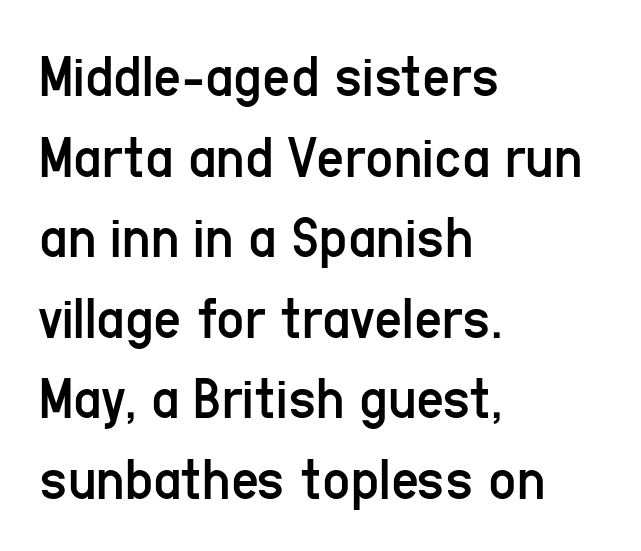
The image shows 61 px regular-weight, condensed sans-serif type, upright; set left-aligned, normal line spacing (1.32x), normal letter spacing, not underlined; low stroke contrast and a medium x-height.
